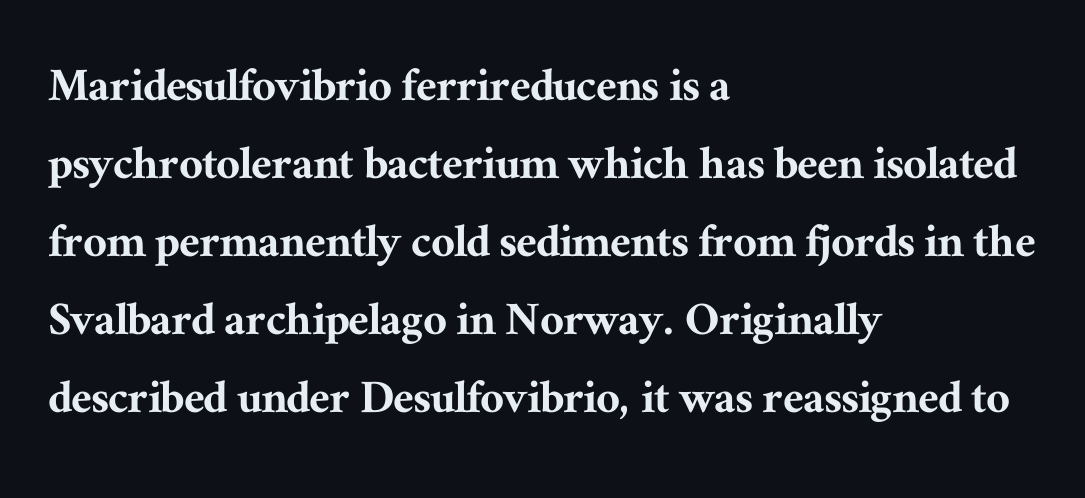
The image shows 52 px serif type, upright; set left-aligned, normal line spacing (1.5x), normal letter spacing, not underlined; medium stroke contrast and a medium x-height.
